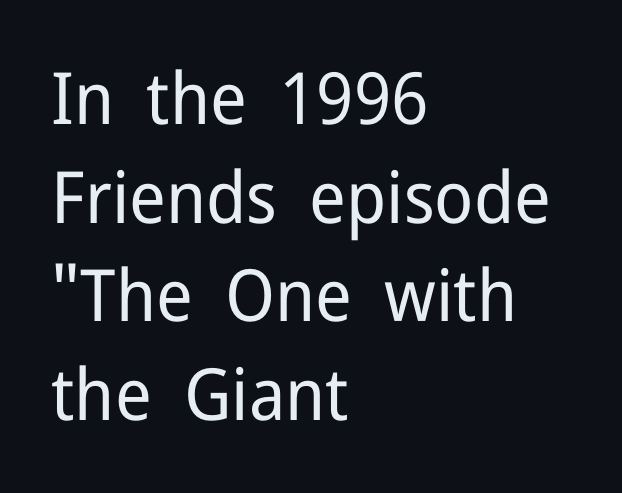
{"serif": "no", "italic": "no", "bold": "no", "weight": "regular", "width": "normal", "stroke_contrast": "low", "x_height": "medium", "monospaced": "no", "underline": "no", "align": "left", "line_spacing": "normal", "line_spacing_ratio": 1.37, "letter_spacing": "normal", "letter_spacing_em": 0.0, "glyph_px": 72}
